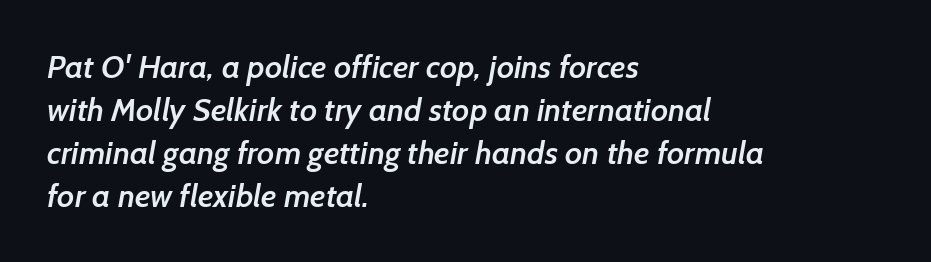
The image shows 32 px semibold sans-serif type; set left-aligned, normal line spacing (1.34x), normal letter spacing, not underlined; low stroke contrast and a medium x-height.
